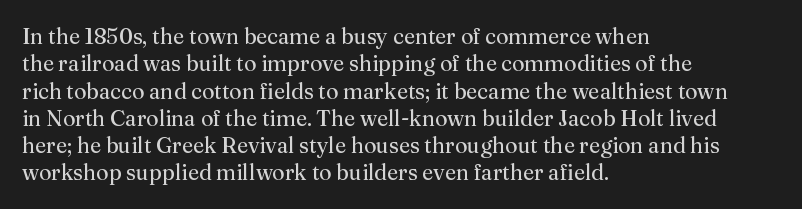
Rendered with straight, roman letterforms. Weight: not bold — regular or lighter. Words appear dense and cohesive because spacing is normal. Horizontal alignment here is leftward, the default for most running prose. A clean baseline with only descenders dipping below it.
